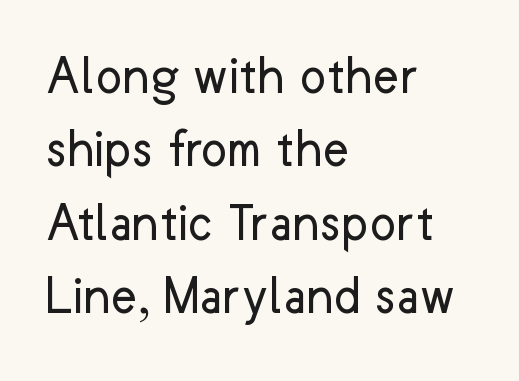
Descenders hang freely into open space. Each letter keeps its own natural width here, so spacing adapts to shape. No letter is thick-stroked: the sample isn't bold. Posture: upright roman.
